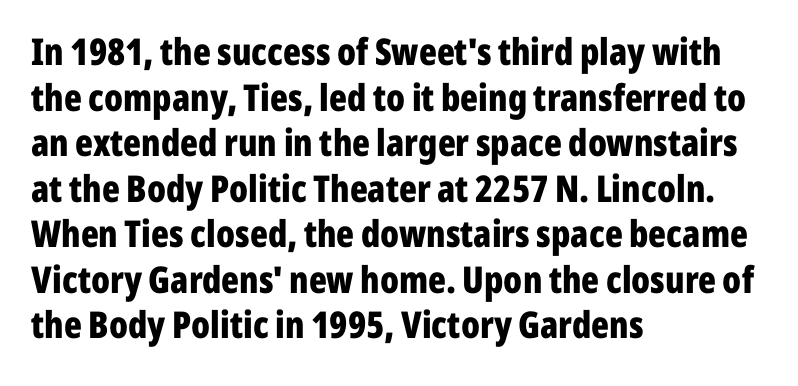
{"serif": "no", "italic": "no", "bold": "yes", "weight": "bold", "width": "condensed", "stroke_contrast": "low", "x_height": "medium", "monospaced": "no", "underline": "no", "align": "left", "line_spacing_ratio": 1.23, "letter_spacing": "normal", "letter_spacing_em": 0.0, "glyph_px": 37}
